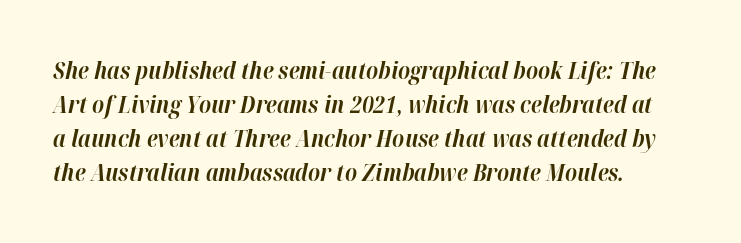
The image shows 24 px bold type, italic (leaning right); set left-aligned, normal line spacing (1.42x), normal letter spacing, not underlined.
